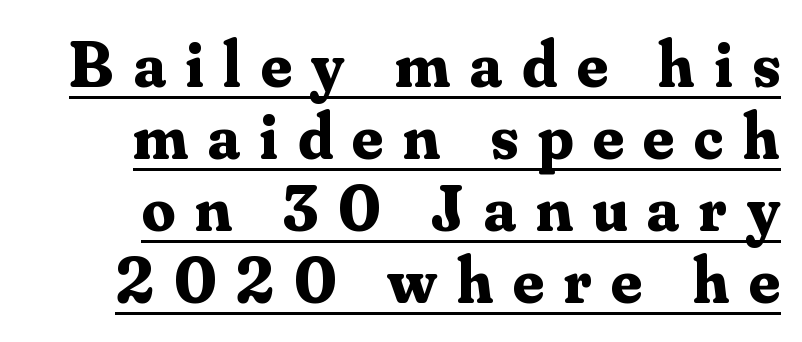
Q: Is the text bold? A: Yes.
Q: Is the text italic (slanted)? A: No, it is upright.
Q: Is the typeface a serif or a sans-serif typeface? A: Serif.
Q: Is the text underlined? A: Yes.
Q: Is the spacing between letters normal or unusually wide? A: Unusually wide.
Q: Is the spacing between lines tight, normal or loose? A: Tight.
Q: Width (condensed, normal, or wide)? A: Normal.
Q: Stroke contrast? A: Medium.
Q: x-height? A: Small.
Q: Monospaced? A: No.
